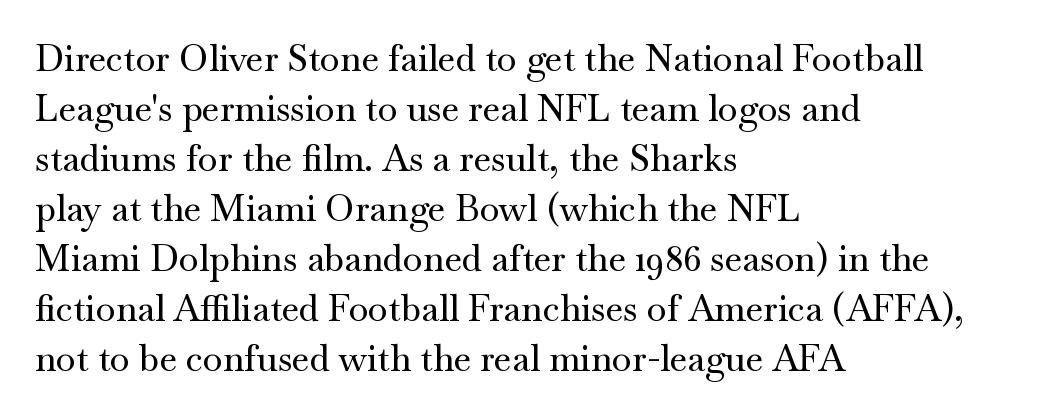
Words appear dense and cohesive because spacing is normal. The setting favours the left margin, as ordinary paragraphs usually do. Character widths vary here, with narrow letters taking less room than wide ones. Letters rest on an invisible, unmarked baseline. Reading down the column, the eye jumps a familiar distance to each next line.
